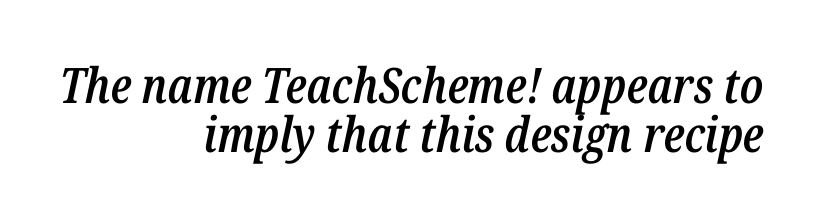
The image shows 49 px semibold, condensed type, italic (leaning right); set right-aligned, tight line spacing (0.99x), normal letter spacing, not underlined; low stroke contrast and a medium x-height.
